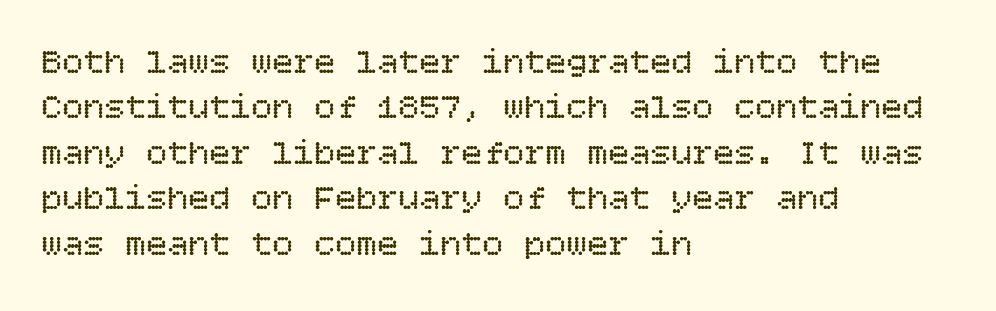
Type without underlining. Rendered with straight, roman letterforms. Line starts are locked; line ends wander. Reading down the column, the eye jumps a familiar distance to each next line. The letters sit at their default tracking, neither squeezed nor spread.
